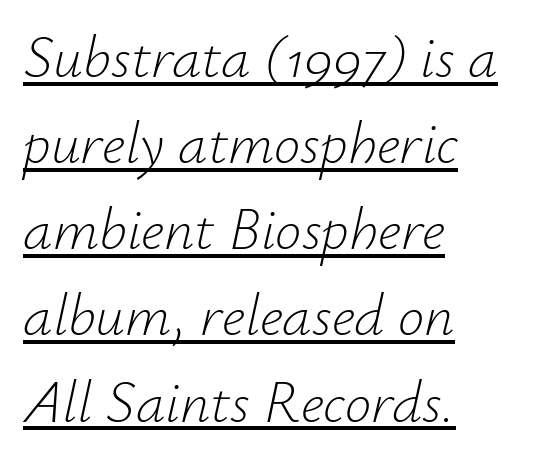
The image shows 59 px light type, italic (leaning right); set left-aligned, normal line spacing (1.46x), normal letter spacing, underlined; low stroke contrast and a small x-height.
